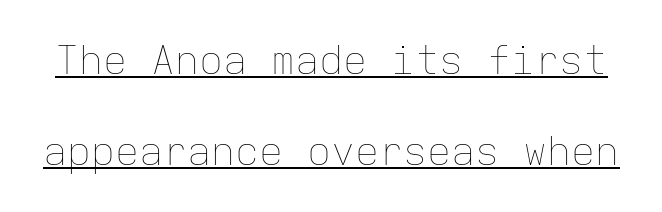
Honestly, the underline is the first thing you notice here. The axis of the letterforms is exactly vertical. Note the uniform advance width — an 'i' takes as much space as an 'm'. The typeface has the unassuming heft of standard copy or less. Here the glyphs are tracked normally, forming tight word shapes. Leading: increased.
